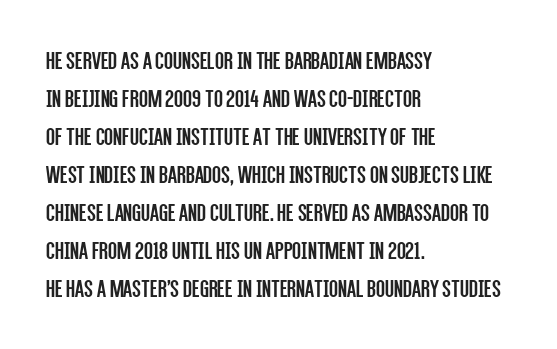
The image shows 26 px text type, upright; set left-aligned, normal line spacing (1.46x), normal letter spacing, not underlined.
